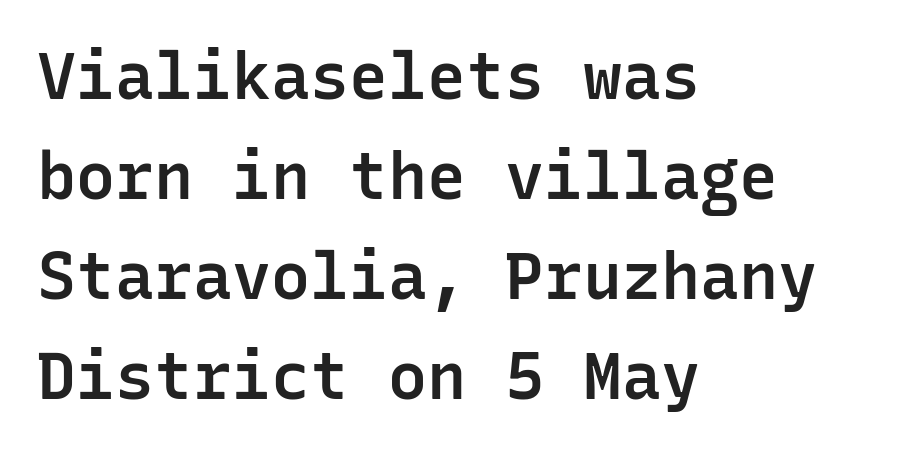
The image shows 65 px semibold sans-serif type, upright, monospaced; set left-aligned, normal line spacing (1.54x), normal letter spacing, not underlined; low stroke contrast and a medium x-height.
